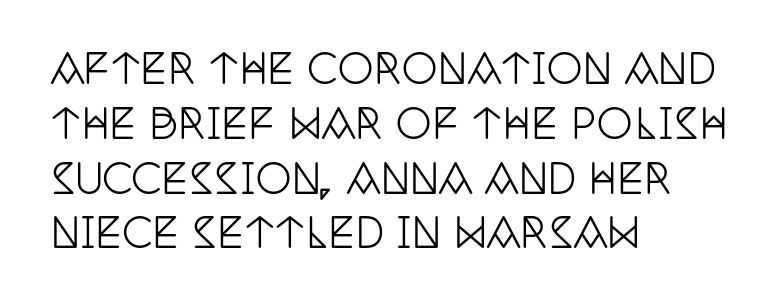
The font's upright variant was chosen for this text. The leading is moderate, giving the passage an even texture. Note: serifs present on the glyphs. The letters advance in unequal steps, a hallmark of proportional type. Each line starts at the same left margin while the right side varies. Honestly, there is no underline to notice here at all.
